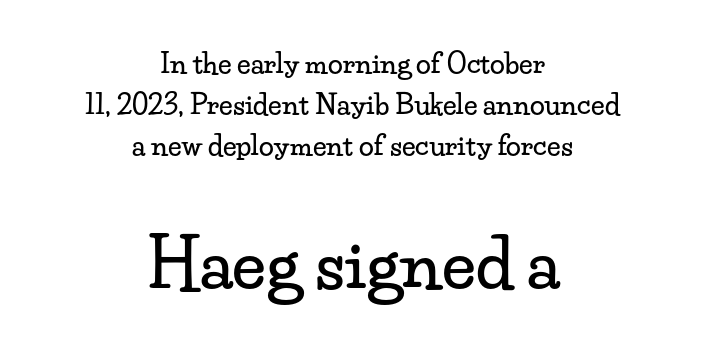
Q: Is the text italic (slanted)? A: No, it is upright.
Q: Is the typeface a serif or a sans-serif typeface? A: Serif.
Q: Is the text underlined? A: No.
Q: How is the paragraph aligned? A: Centered.
Q: Is the spacing between letters normal or unusually wide? A: Normal.
Q: Is the spacing between lines tight, normal or loose? A: Normal.
Q: Which block of text is set in a larger size, the first (top) or the second (bottom)? A: The second (bottom) one.
Q: Width (condensed, normal, or wide)? A: Wide.
Q: Stroke contrast? A: Low.
Q: x-height? A: Small.
Q: Monospaced? A: No.
